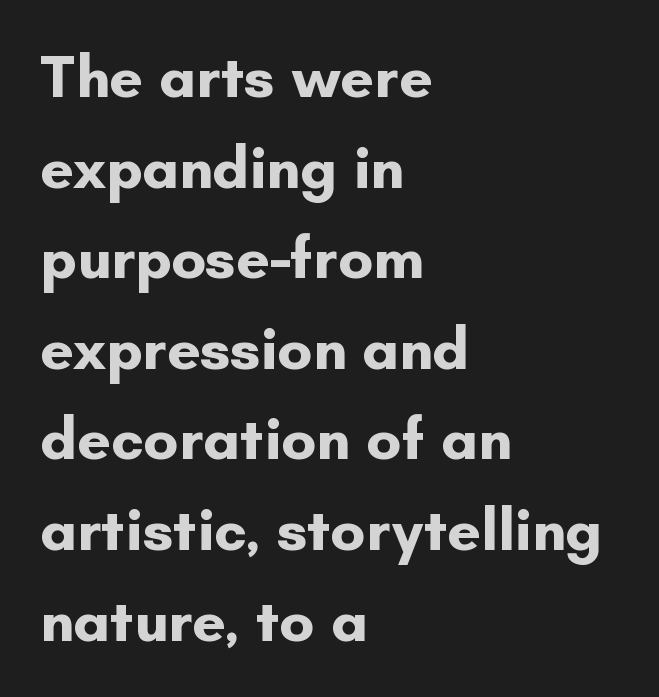
Q: Is the text bold? A: Yes.
Q: Is the text italic (slanted)? A: No, it is upright.
Q: Is the typeface a serif or a sans-serif typeface? A: Sans-serif.
Q: Is the text underlined? A: No.
Q: How is the paragraph aligned? A: Left-aligned.
Q: Is the spacing between letters normal or unusually wide? A: Normal.
Q: Is the spacing between lines tight, normal or loose? A: Normal.
Q: Width (condensed, normal, or wide)? A: Normal.
Q: Stroke contrast? A: Low.
Q: x-height? A: Small.
Q: Monospaced? A: No.
